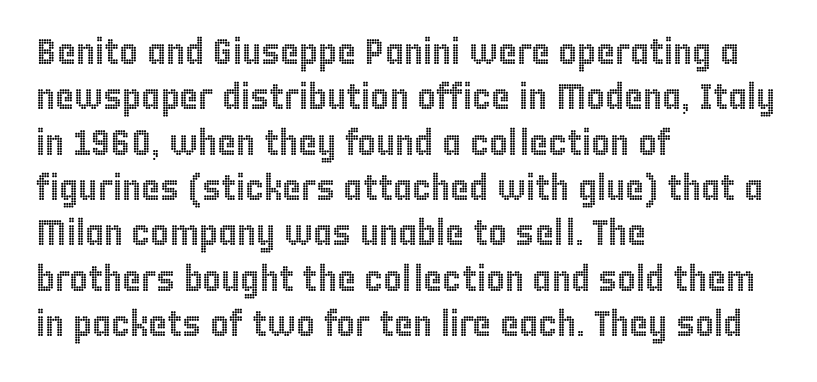
Notice how the passage keeps a crisp vertical edge on the left only. Clear beneath every line of the passage. These lines sit exactly where default settings would place them. Look at the tracking — it's just the regular setting, nothing added.
